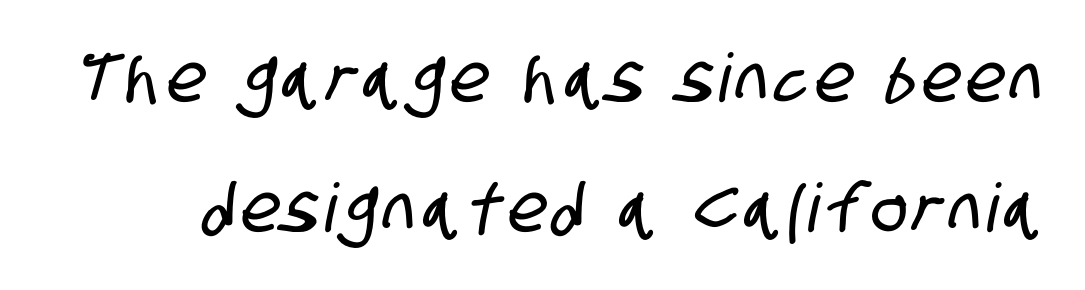
Q: Is the typeface a serif or a sans-serif typeface? A: Sans-serif.
Q: Is the text underlined? A: No.
Q: Is the spacing between lines tight, normal or loose? A: Loose.
Q: Width (condensed, normal, or wide)? A: Condensed.
Q: Stroke contrast? A: Low.
Q: x-height? A: Large.
Q: Monospaced? A: No.
